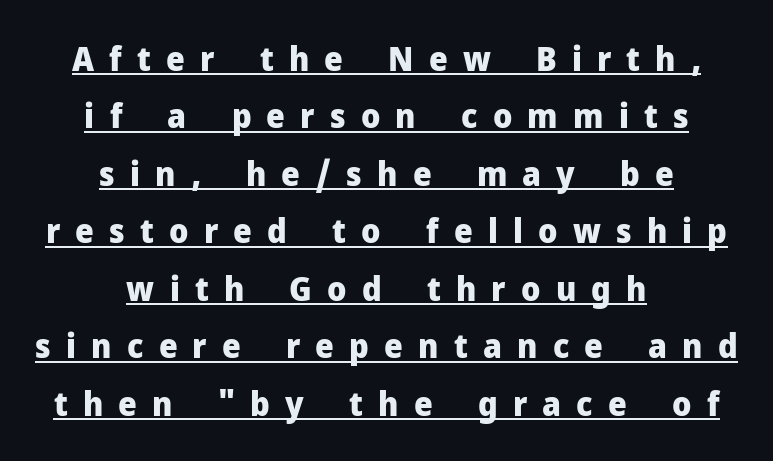
Q: Is the text bold? A: Yes.
Q: Is the text italic (slanted)? A: No, it is upright.
Q: Is the typeface a serif or a sans-serif typeface? A: Sans-serif.
Q: Is the text underlined? A: Yes.
Q: How is the paragraph aligned? A: Centered.
Q: Is the spacing between letters normal or unusually wide? A: Unusually wide.
Q: Width (condensed, normal, or wide)? A: Normal.
Q: Stroke contrast? A: Low.
Q: x-height? A: Medium.
Q: Monospaced? A: No.
